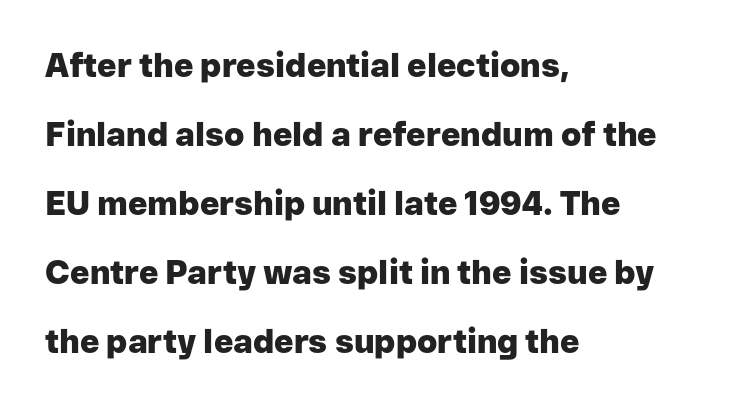
Q: Is the text bold? A: Yes.
Q: Is the text italic (slanted)? A: No, it is upright.
Q: Is the typeface a serif or a sans-serif typeface? A: Sans-serif.
Q: Is the text underlined? A: No.
Q: How is the paragraph aligned? A: Left-aligned.
Q: Is the spacing between letters normal or unusually wide? A: Normal.
Q: Is the spacing between lines tight, normal or loose? A: Loose.
Q: Width (condensed, normal, or wide)? A: Normal.
Q: Stroke contrast? A: Low.
Q: x-height? A: Medium.
Q: Monospaced? A: No.
